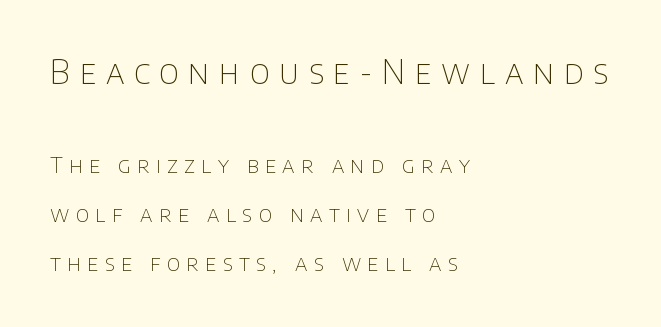
Unbolded letterforms with no extra heft. A typesetter would call this heavily tracked-out type. What kind of face is this? One without serifs — a sans. This sample has the flowing, uneven cadence of proportional lettering.
